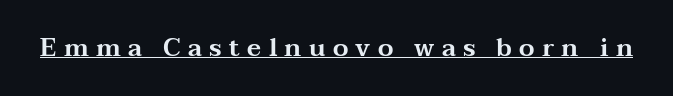
Q: Is the text italic (slanted)? A: No, it is upright.
Q: Is the text underlined? A: Yes.
Q: Is the spacing between letters normal or unusually wide? A: Unusually wide.
